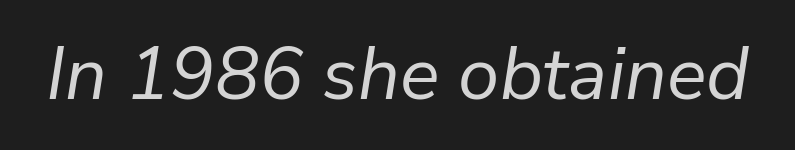
Q: Is the text bold? A: No.
Q: Is the text italic (slanted)? A: Yes, it leans right by about 9 degrees.
Q: Is the text underlined? A: No.
Q: Is the spacing between letters normal or unusually wide? A: Normal.
Q: Width (condensed, normal, or wide)? A: Normal.
Q: Stroke contrast? A: Low.
Q: x-height? A: Medium.
Q: Monospaced? A: No.
